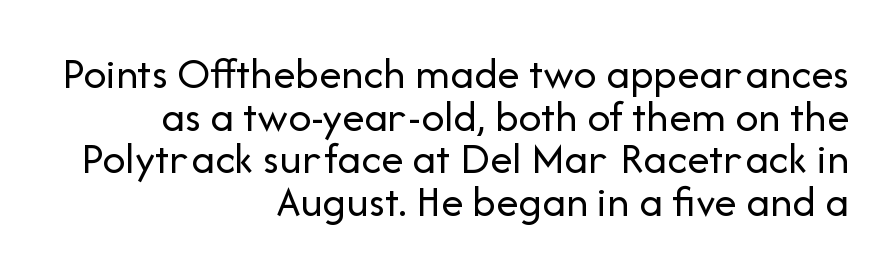
Q: Is the text bold? A: No.
Q: Is the text italic (slanted)? A: No, it is upright.
Q: Is the typeface a serif or a sans-serif typeface? A: Sans-serif.
Q: Is the text underlined? A: No.
Q: How is the paragraph aligned? A: Right-aligned.
Q: Is the spacing between letters normal or unusually wide? A: Normal.
Q: Is the spacing between lines tight, normal or loose? A: Tight.
Q: Width (condensed, normal, or wide)? A: Normal.
Q: Stroke contrast? A: Low.
Q: x-height? A: Medium.
Q: Monospaced? A: No.
